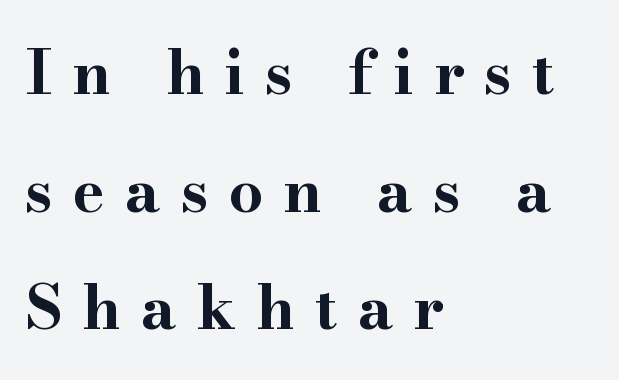
{"serif": "yes", "italic": "no", "bold": "yes", "weight": "bold", "width": "wide", "stroke_contrast": "high", "x_height": "small", "monospaced": "no", "underline": "no", "align": "left", "line_spacing": "loose", "line_spacing_ratio": 1.93, "letter_spacing": "wide", "letter_spacing_em": 0.33, "glyph_px": 61}
